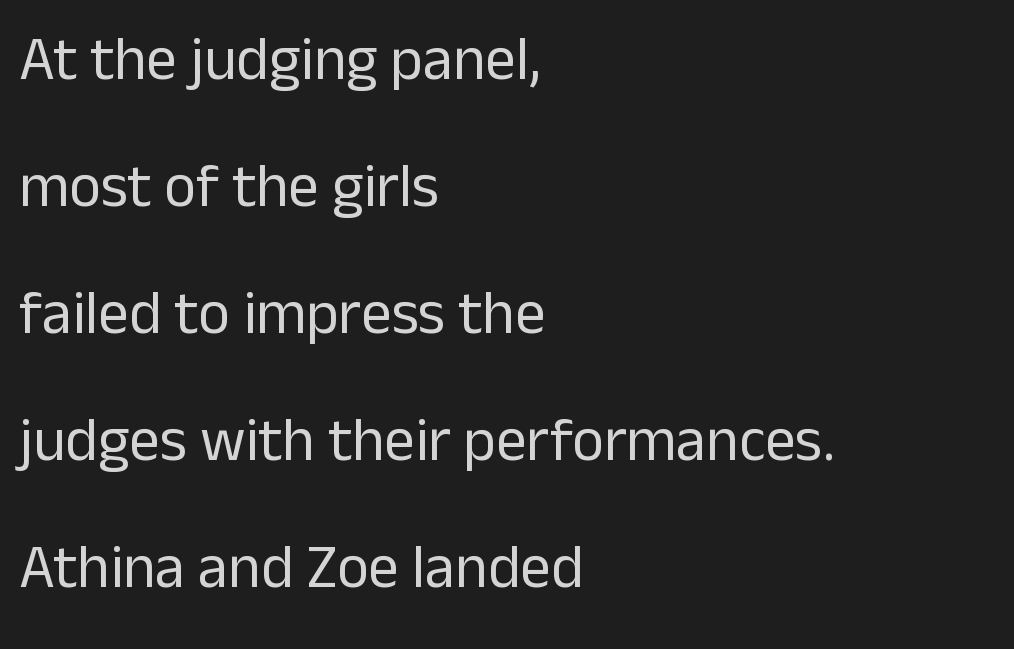
The image shows 61 px regular-weight sans-serif type, upright; set left-aligned, loose line spacing (2.08x), normal letter spacing, not underlined; low stroke contrast and a medium x-height.
